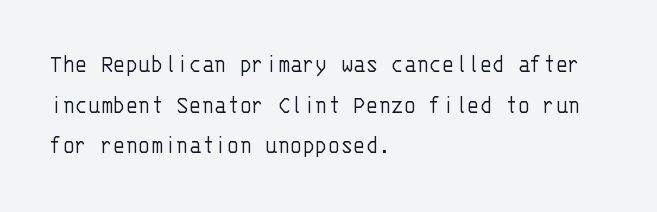
Q: Is the text bold? A: No.
Q: Is the text italic (slanted)? A: No, it is upright.
Q: Is the text underlined? A: No.
Q: How is the paragraph aligned? A: Left-aligned.
Q: Is the spacing between letters normal or unusually wide? A: Normal.
Q: Is the spacing between lines tight, normal or loose? A: Normal.
